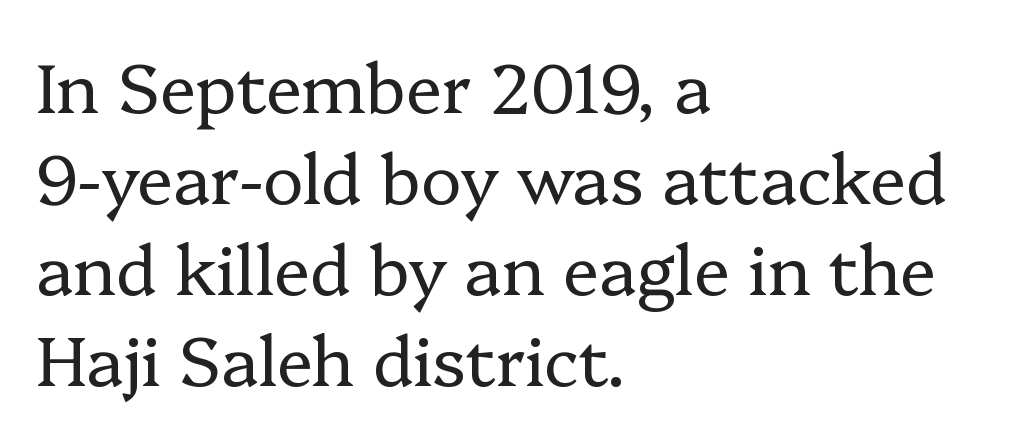
Q: Is the text bold? A: No.
Q: Is the text italic (slanted)? A: No, it is upright.
Q: Is the typeface a serif or a sans-serif typeface? A: Serif.
Q: Is the text underlined? A: No.
Q: How is the paragraph aligned? A: Left-aligned.
Q: Is the spacing between letters normal or unusually wide? A: Normal.
Q: Is the spacing between lines tight, normal or loose? A: Normal.
Q: Width (condensed, normal, or wide)? A: Normal.
Q: Stroke contrast? A: Low.
Q: x-height? A: Medium.
Q: Monospaced? A: No.
